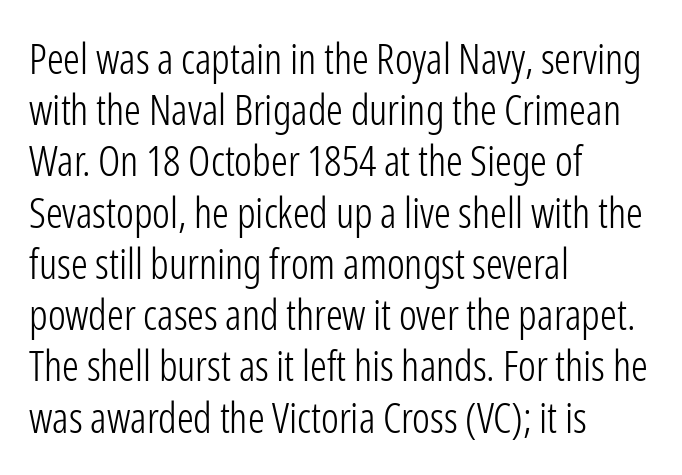
{"serif": "no", "italic": "no", "bold": "no", "weight": "light", "width": "condensed", "stroke_contrast": "low", "x_height": "medium", "monospaced": "no", "underline": "no", "align": "left", "line_spacing_ratio": 1.22, "letter_spacing": "normal", "letter_spacing_em": 0.0, "glyph_px": 42}
